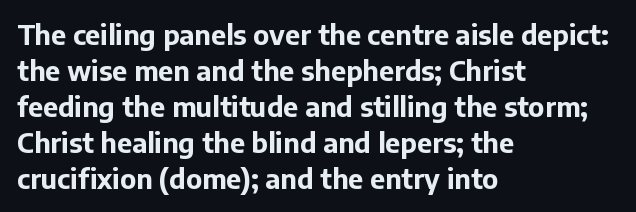
Q: Is the text bold? A: Yes.
Q: Is the text italic (slanted)? A: No, it is upright.
Q: Is the text underlined? A: No.
Q: How is the paragraph aligned? A: Left-aligned.
Q: Is the spacing between letters normal or unusually wide? A: Normal.
Q: Is the spacing between lines tight, normal or loose? A: Normal.
